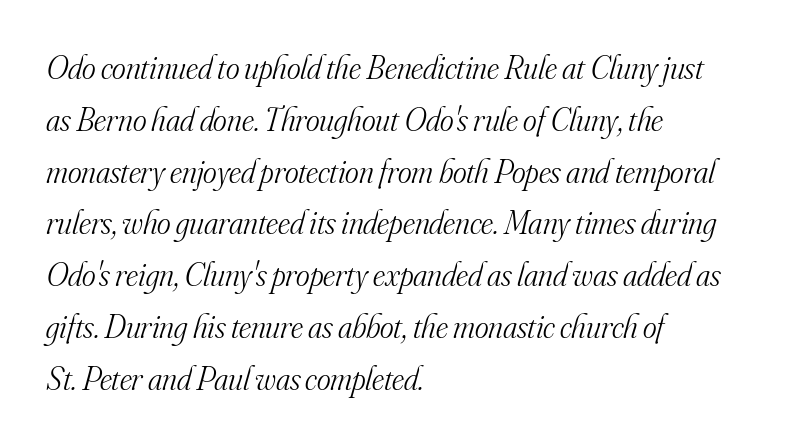
The text carries the slant typical of an italic or oblique font. Lines of text with bare space underneath. I'd call this a serif setting — the letters wear small feet. Typeset ragged right — the left edge is the straight one. The gaps between neighbouring characters are ordinary and unremarkable. Vertically, the passage feels balanced, rows spaced as you'd expect.
